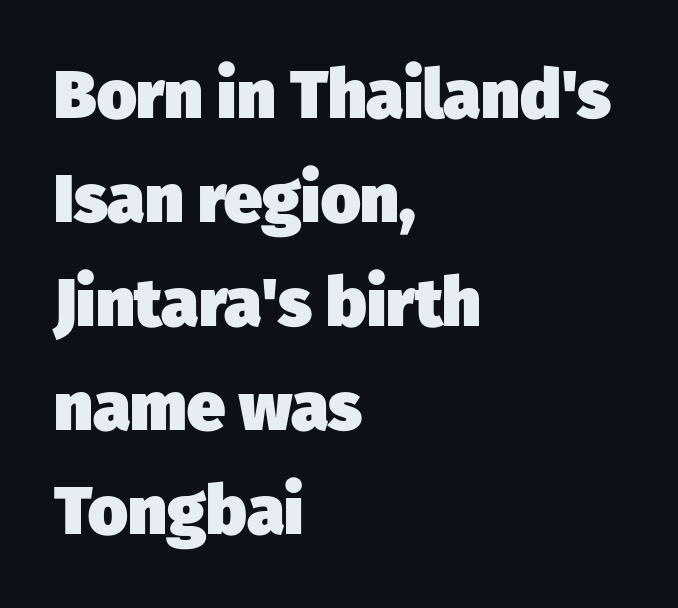
Q: Is the text bold? A: Yes.
Q: Is the typeface a serif or a sans-serif typeface? A: Sans-serif.
Q: Is the text underlined? A: No.
Q: How is the paragraph aligned? A: Left-aligned.
Q: Is the spacing between letters normal or unusually wide? A: Normal.
Q: Is the spacing between lines tight, normal or loose? A: Normal.
Q: Width (condensed, normal, or wide)? A: Normal.
Q: Stroke contrast? A: Low.
Q: x-height? A: Medium.
Q: Monospaced? A: No.
